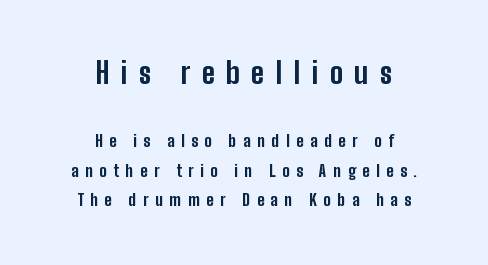
Q: Is the text bold? A: Yes.
Q: Is the text italic (slanted)? A: No, it is upright.
Q: Is the typeface a serif or a sans-serif typeface? A: Sans-serif.
Q: Is the text underlined? A: No.
Q: How is the paragraph aligned? A: Centered.
Q: Is the spacing between letters normal or unusually wide? A: Unusually wide.
Q: Which block of text is set in a larger size, the first (top) or the second (bottom)? A: The first (top) one.
Q: Width (condensed, normal, or wide)? A: Condensed.
Q: Stroke contrast? A: Low.
Q: x-height? A: Medium.
Q: Monospaced? A: No.
